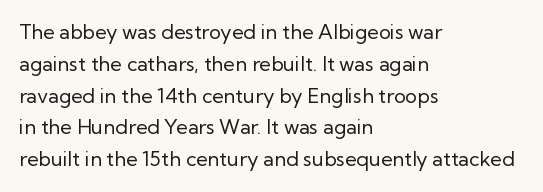
This is not heavy type; no bold has been used. Tracking here is standard; glyphs follow each other at the usual distance. Horizontal bands of white between lines are of average thickness. Underlining? Definitely not there. A student would call this left alignment; a typographer would say flush left, rag right.
